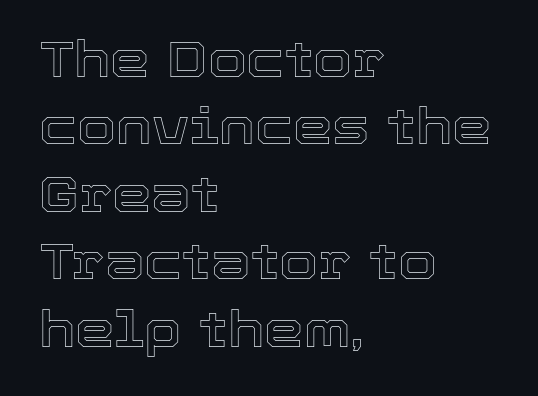
The image shows 50 px text type, upright; set left-aligned, normal line spacing (1.35x), normal letter spacing, not underlined; a medium x-height.
